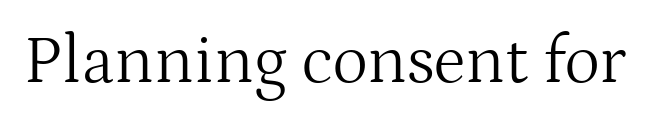
{"serif": "yes", "italic": "no", "bold": "no", "weight": "light", "width": "normal", "stroke_contrast": "medium", "x_height": "medium", "monospaced": "no", "underline": "no", "letter_spacing": "normal", "letter_spacing_em": 0.0, "glyph_px": 68}
